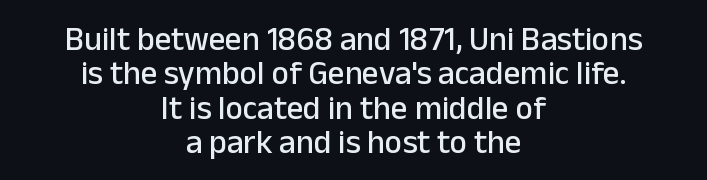
{"serif": "no", "italic": "no", "width": "normal", "stroke_contrast": "low", "x_height": "medium", "monospaced": "no", "underline": "no", "align": "center", "line_spacing": "tight", "line_spacing_ratio": 1.04, "letter_spacing": "normal", "letter_spacing_em": 0.0, "glyph_px": 33}
